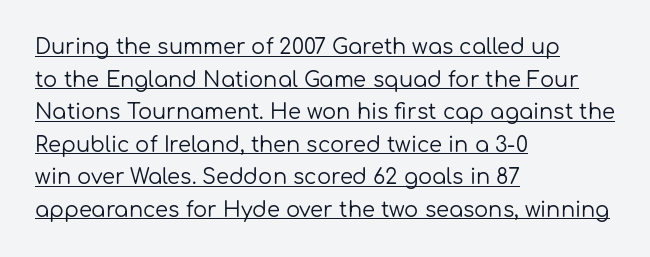
The image shows 21 px text type, upright; set left-aligned, normal line spacing (1.55x), normal letter spacing, underlined.
